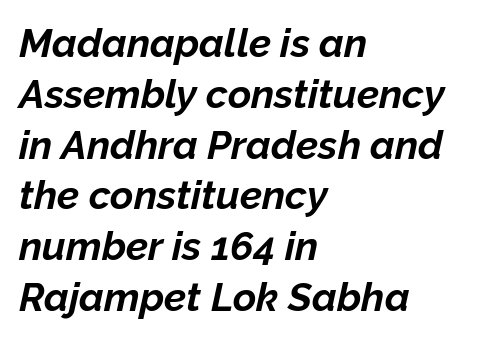
{"italic": "yes", "lean": "right", "slant_degrees": 12, "bold": "yes", "weight": "bold", "width": "normal", "stroke_contrast": "low", "x_height": "medium", "monospaced": "no", "underline": "no", "align": "left", "line_spacing": "normal", "line_spacing_ratio": 1.27, "letter_spacing": "normal", "letter_spacing_em": 0.0, "glyph_px": 40}
